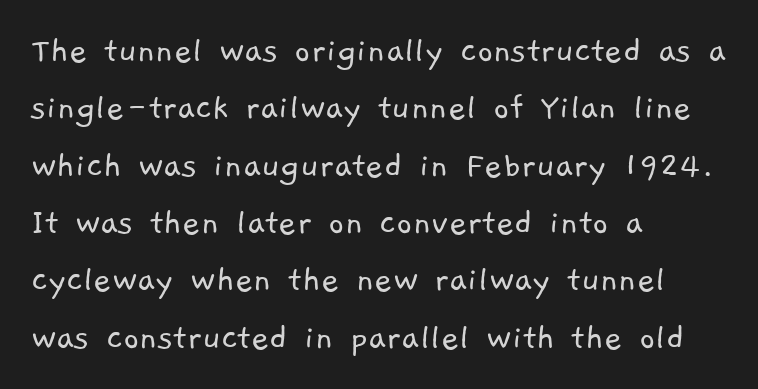
The gap between lines stays unmarked. Line spacing here is normal. Stem width sits at or under what a default text font uses. All the whitespace from short lines collects on the right. The letters advance in unequal steps, a hallmark of proportional type. Does the type have serifs? No, each stem ends abruptly.
